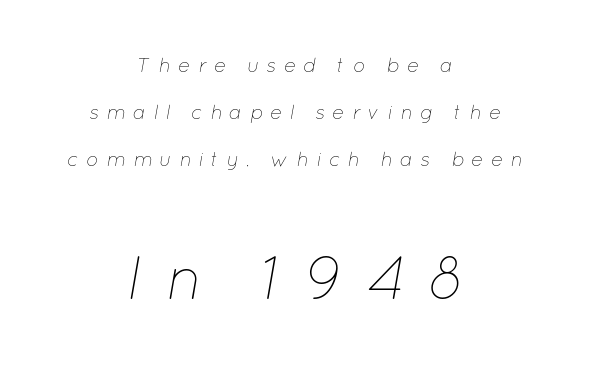
Q: Is the text bold? A: No.
Q: Is the text italic (slanted)? A: Yes, it leans right by about 12 degrees.
Q: Is the text underlined? A: No.
Q: How is the paragraph aligned? A: Centered.
Q: Is the spacing between letters normal or unusually wide? A: Unusually wide.
Q: Is the spacing between lines tight, normal or loose? A: Loose.
Q: Which block of text is set in a larger size, the first (top) or the second (bottom)? A: The second (bottom) one.
Q: Width (condensed, normal, or wide)? A: Normal.
Q: Stroke contrast? A: Low.
Q: x-height? A: Medium.
Q: Monospaced? A: No.
